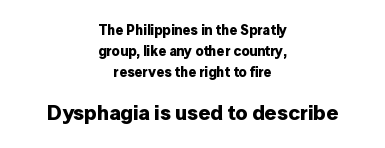
{"italic": "no", "bold": "yes", "underline": "no", "align": "center", "line_spacing": "normal", "line_spacing_ratio": 1.5, "letter_spacing": "normal", "letter_spacing_em": 0.0, "larger_block": "second", "size_ratio": 1.5, "glyph_px": 21}
